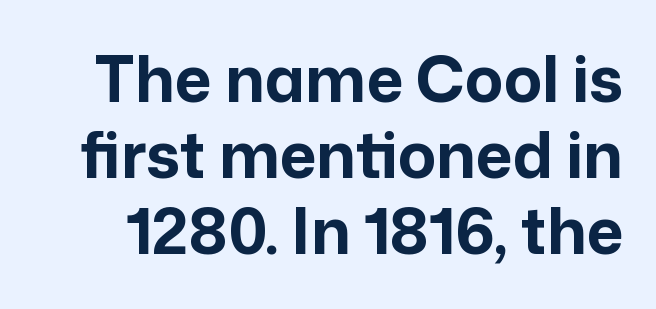
As a designer I'd log this as weight 700, bold. Spacing between characters is what you'd get straight out of the box. Does the type have serifs? No, each stem ends abruptly. Looks like regular typesetting: each glyph gets only the width it needs.
